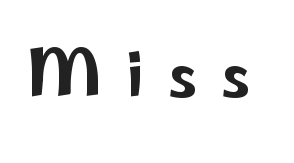
Q: Is the text italic (slanted)? A: No, it is upright.
Q: Is the typeface a serif or a sans-serif typeface? A: Sans-serif.
Q: Is the text underlined? A: No.
Q: Is the spacing between letters normal or unusually wide? A: Unusually wide.
Q: Width (condensed, normal, or wide)? A: Wide.
Q: Stroke contrast? A: Low.
Q: x-height? A: Small.
Q: Monospaced? A: No.
